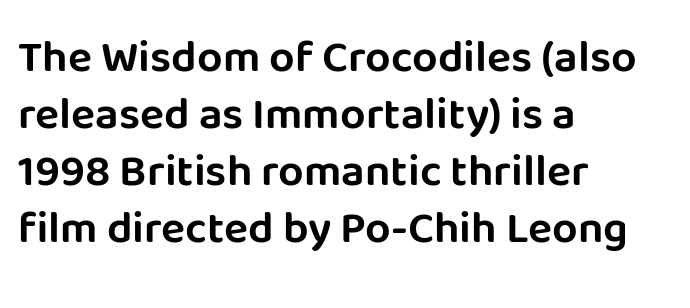
{"serif": "no", "italic": "no", "width": "normal", "stroke_contrast": "low", "x_height": "large", "monospaced": "no", "underline": "no", "align": "left", "line_spacing": "normal", "line_spacing_ratio": 1.27, "letter_spacing": "normal", "letter_spacing_em": 0.0, "glyph_px": 45}
